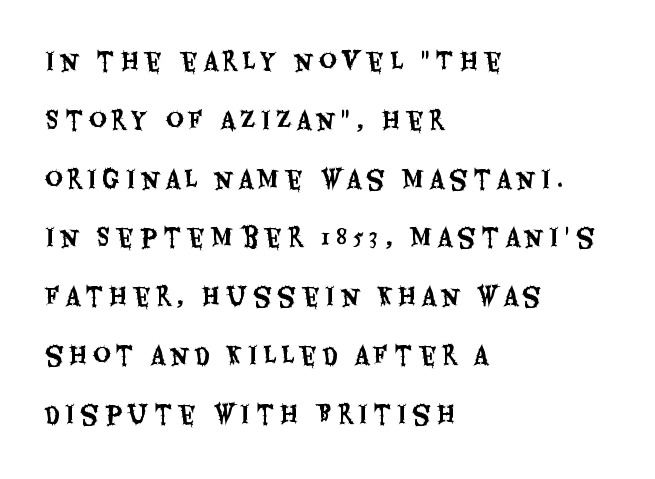
{"italic": "no", "underline": "no", "align": "left", "line_spacing": "loose", "line_spacing_ratio": 2.45, "letter_spacing": "wide", "letter_spacing_em": 0.23, "glyph_px": 24}
